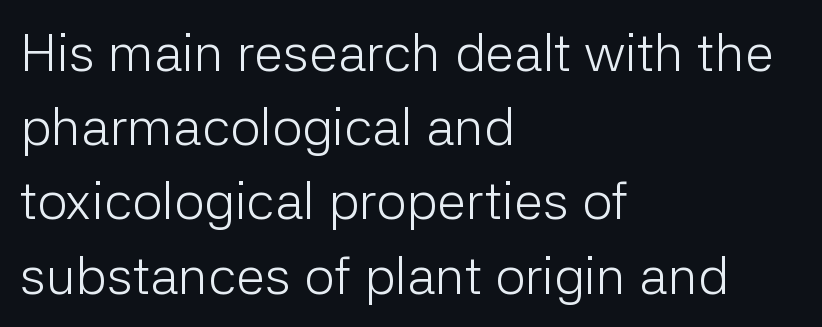
The image shows 53 px light sans-serif type, upright; set left-aligned, normal line spacing (1.4x), normal letter spacing, not underlined; low stroke contrast and a medium x-height.
